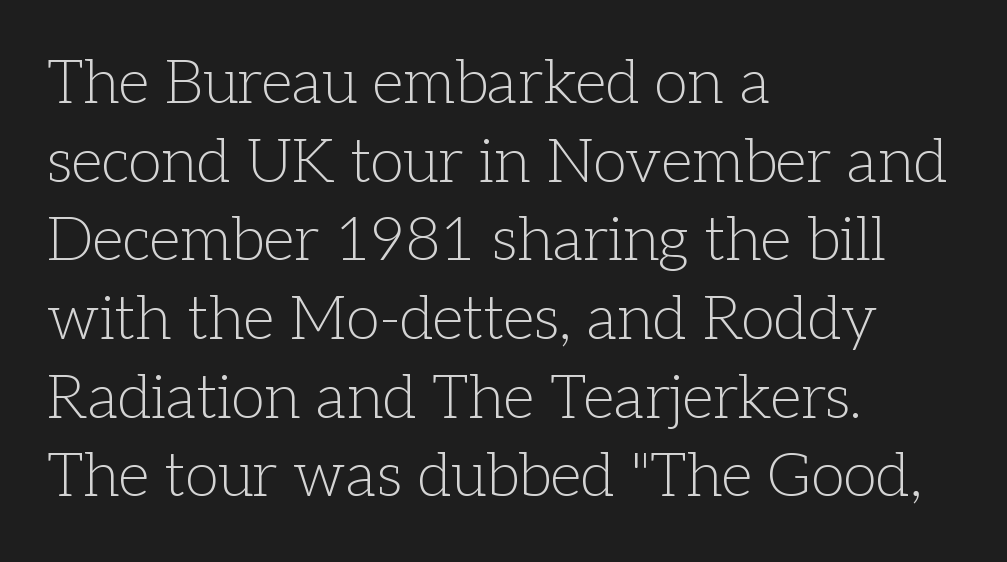
Type without underlining. The rendering uses natural spacing where letterforms have individual widths. Stroke mass is kept to a normal reading level or below. Posture: straight, roman, zero tilt.
